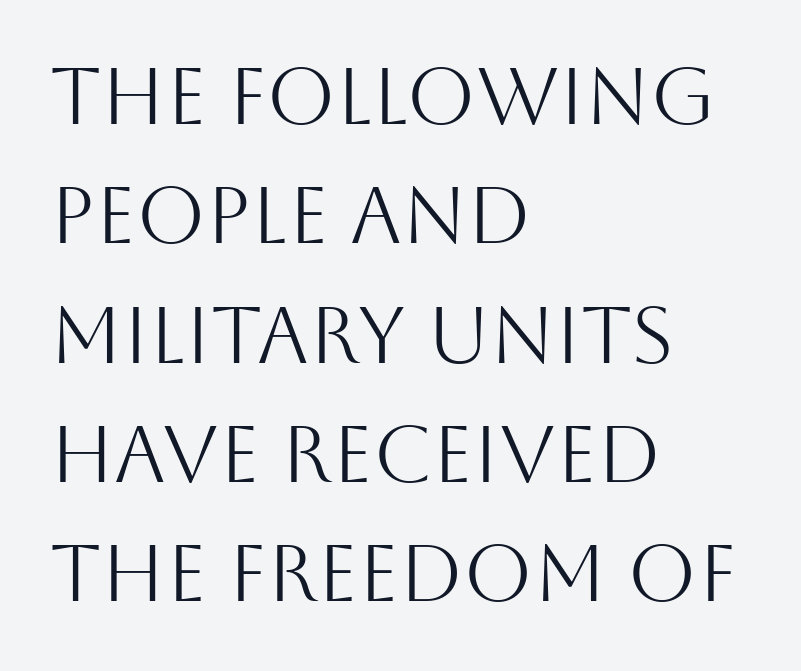
The image shows 79 px light sans-serif type, upright; set left-aligned, normal line spacing (1.51x), normal letter spacing, not underlined; medium stroke contrast and a large x-height.
